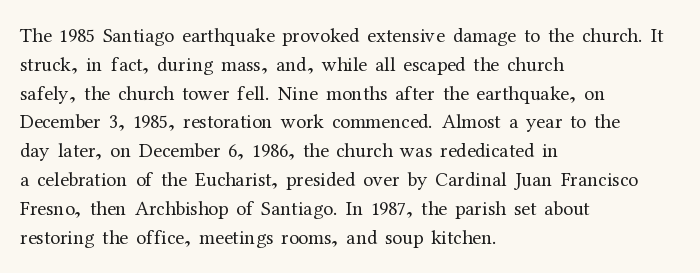
The image shows 20 px text type, upright; set left-aligned, normal line spacing (1.44x), normal letter spacing, not underlined.
